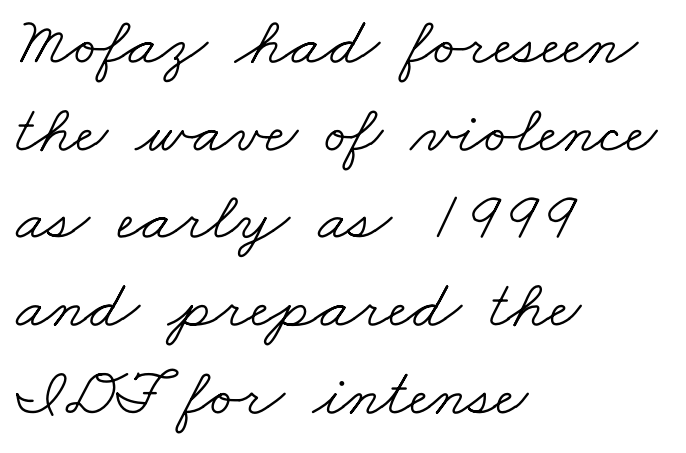
The passage shown is not underscored anywhere. Letterform terminals end in serifs throughout the passage. Baseline-to-baseline distance is the conventional proportion of letter height. Compared with typical body copy, the letter spacing here is the same. These lines are rendered in a variable-pitch font. Typeset ragged right — the left edge is the straight one.
